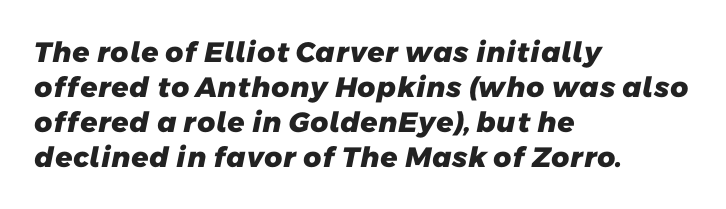
{"serif": "no", "bold": "yes", "weight": "heavy", "width": "normal", "stroke_contrast": "low", "x_height": "medium", "monospaced": "no", "underline": "no", "align": "left", "line_spacing": "normal", "line_spacing_ratio": 1.25, "letter_spacing": "normal", "letter_spacing_em": 0.0, "glyph_px": 28}
